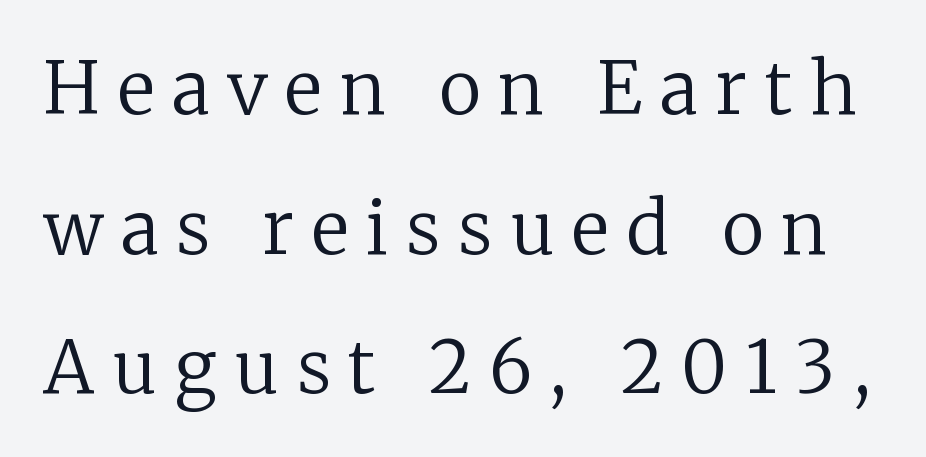
Quick note: not italic, upright. Check the space under the baseline: it is left empty. Unlike a clean sans, this face finishes its strokes with serifs. Do the characters align in a grid? No, the font is proportional.
